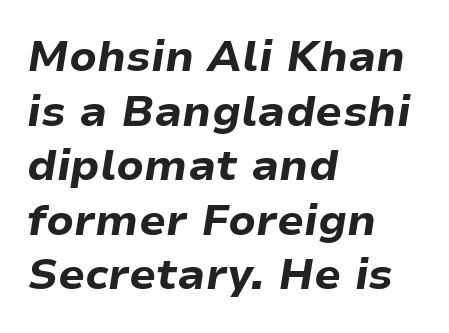
Leftover space on each line is placed entirely after the last word. The line-height multiplier appears to be the usual default. Characters follow at the spacing the type designer built in. The area under the type is left untouched. The letters advance in unequal steps, a hallmark of proportional type.
